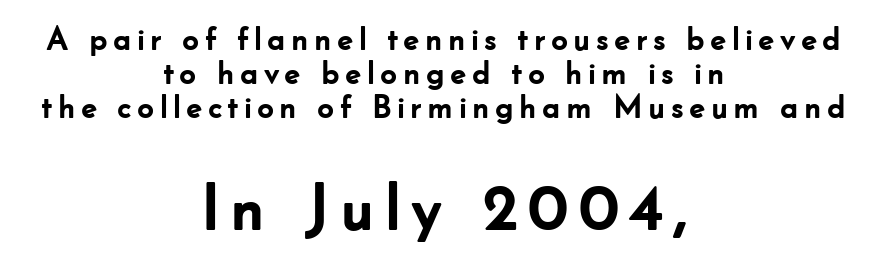
The image shows 66 px semibold sans-serif type, upright; set centered, tight line spacing (1.03x), not underlined; the second (bottom) block is 2.0x larger; low stroke contrast and a small x-height.
